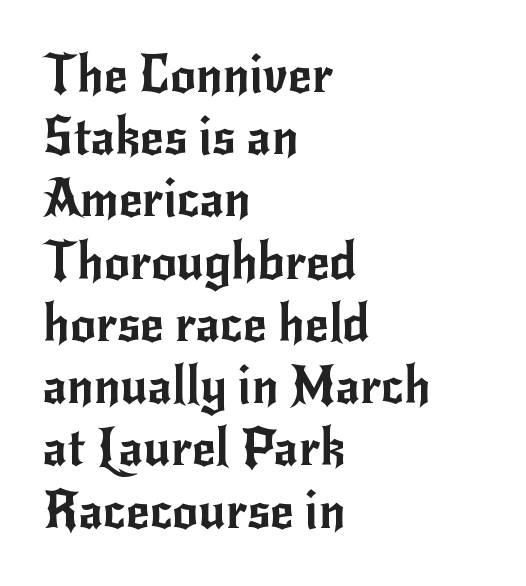
{"serif": "no", "italic": "no", "width": "normal", "stroke_contrast": "low", "x_height": "small", "monospaced": "no", "underline": "no", "align": "left", "line_spacing_ratio": 1.22, "letter_spacing": "normal", "letter_spacing_em": 0.0, "glyph_px": 51}
